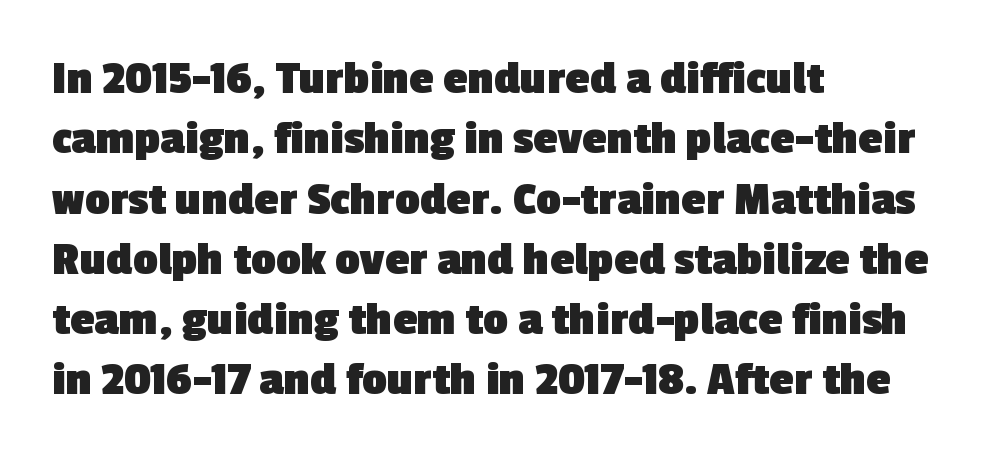
{"serif": "no", "bold": "yes", "weight": "heavy", "width": "normal", "x_height": "medium", "monospaced": "no", "underline": "no", "align": "left", "line_spacing_ratio": 1.23, "letter_spacing": "normal", "letter_spacing_em": 0.0, "glyph_px": 49}
